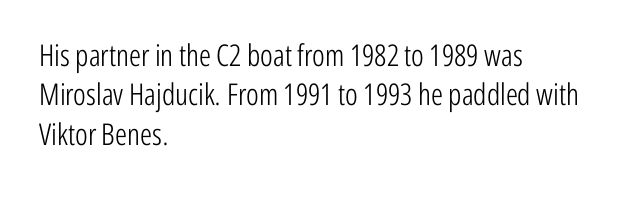
Students, note that the glyphs here touch the page at normal intervals. It's the straight-up-and-down kind of type. No letter is thick-stroked: the sample isn't bold. Typeset ragged right — the left edge is the straight one. Lines of text with bare space underneath.
